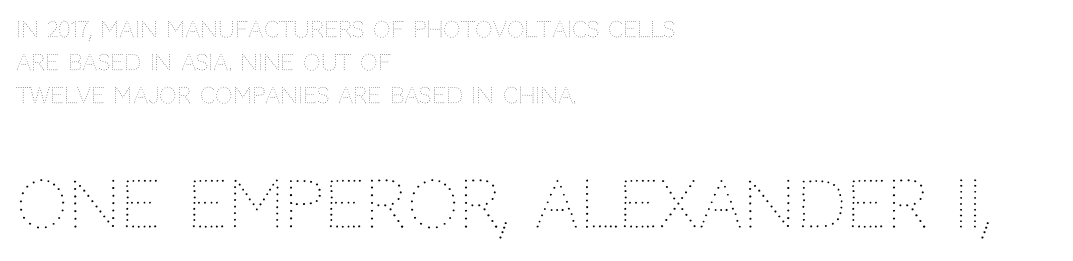
Q: Is the text bold? A: No.
Q: Is the text italic (slanted)? A: No, it is upright.
Q: Is the text underlined? A: No.
Q: How is the paragraph aligned? A: Left-aligned.
Q: Is the spacing between letters normal or unusually wide? A: Normal.
Q: Is the spacing between lines tight, normal or loose? A: Normal.
Q: Which block of text is set in a larger size, the first (top) or the second (bottom)? A: The second (bottom) one.
Q: Width (condensed, normal, or wide)? A: Normal.
Q: Stroke contrast? A: Medium.
Q: x-height? A: Large.
Q: Monospaced? A: No.
